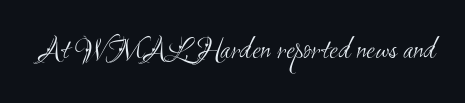
The face looks like a standard text weight, possibly lighter. Tracking value appears to be zero — textbook default spacing. The letters advance in unequal steps, a hallmark of proportional type. Typographically, this falls in the sans-serif category. Descenders are the only things crossing below the line.
